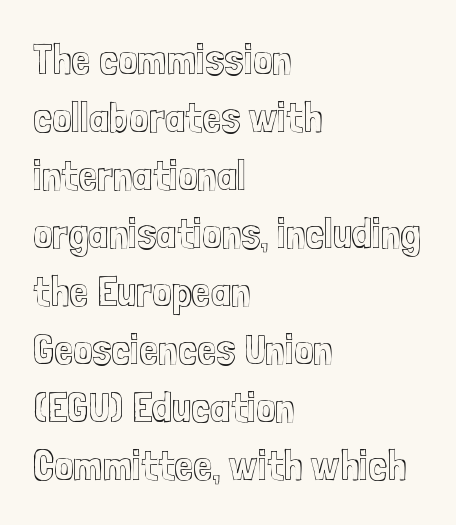
Q: Is the text italic (slanted)? A: No, it is upright.
Q: Is the text underlined? A: No.
Q: How is the paragraph aligned? A: Left-aligned.
Q: Is the spacing between letters normal or unusually wide? A: Normal.
Q: Is the spacing between lines tight, normal or loose? A: Normal.
Q: Width (condensed, normal, or wide)? A: Condensed.
Q: x-height? A: Medium.
Q: Monospaced? A: No.
